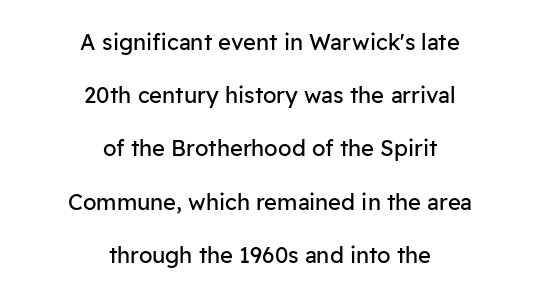
{"italic": "no", "bold": "no", "underline": "no", "align": "center", "line_spacing": "loose", "line_spacing_ratio": 2.42, "letter_spacing": "normal", "letter_spacing_em": 0.0, "glyph_px": 22}
